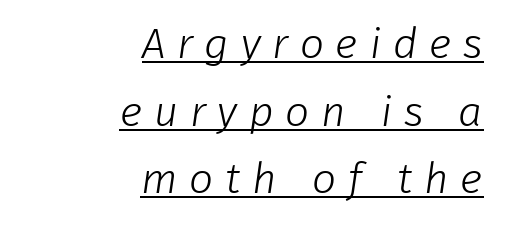
Q: Is the text bold? A: No.
Q: Is the typeface a serif or a sans-serif typeface? A: Sans-serif.
Q: Is the text underlined? A: Yes.
Q: How is the paragraph aligned? A: Right-aligned.
Q: Is the spacing between letters normal or unusually wide? A: Unusually wide.
Q: Is the spacing between lines tight, normal or loose? A: Normal.
Q: Width (condensed, normal, or wide)? A: Normal.
Q: Stroke contrast? A: Low.
Q: x-height? A: Medium.
Q: Monospaced? A: No.
